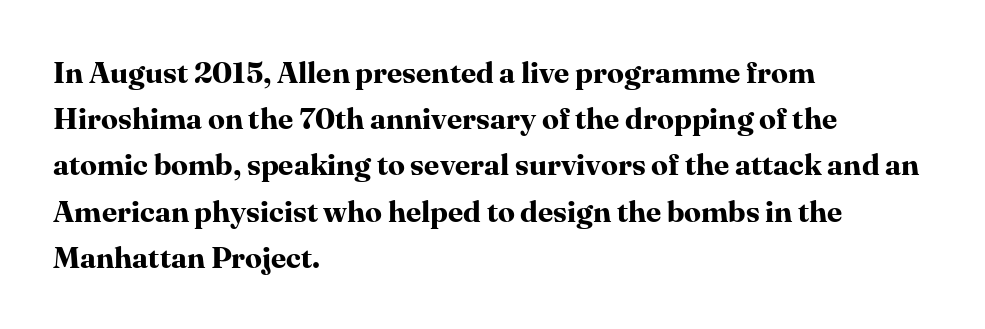
These lines carry a lot of weight — the face is fully bold. Check under the words: just untouched page. Do the characters align in a grid? No, the font is proportional. This is the regular roman posture of the typeface. Casual observation: everything's shoved over to the left. The rendering uses a moderate line-height, typical for paragraphs.
